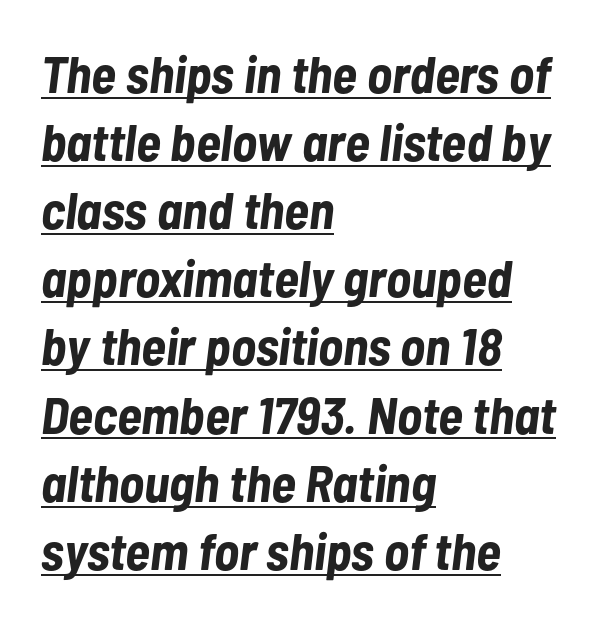
The image shows 52 px bold, condensed type, italic (leaning right); set left-aligned, normal line spacing (1.31x), normal letter spacing, underlined; low stroke contrast and a medium x-height.
